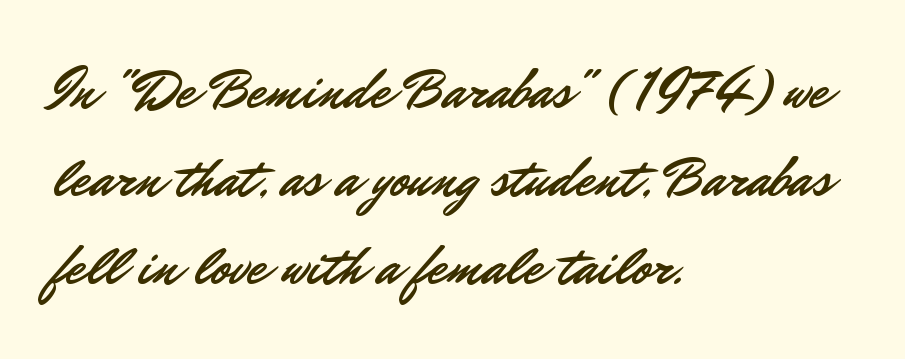
The image shows 56 px sans-serif type; set left-aligned, normal line spacing (1.57x), normal letter spacing, not underlined; low stroke contrast and a small x-height.
